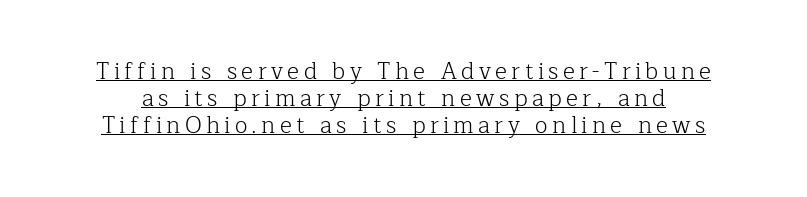
{"italic": "no", "bold": "no", "underline": "yes", "line_spacing_ratio": 1.17, "glyph_px": 23}
